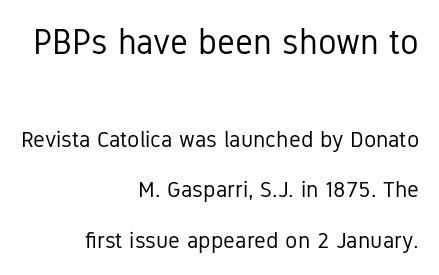
One-word summary of the alignment: right. The weight would be labelled regular, book, light, or lighter still. Posture: upright roman. The passage shown is typed in a proportional face where columns would drift. The face used here appears at its bigger size in the upper chunk. Nothing sits at the stroke ends, so this counts as sans-serif.
